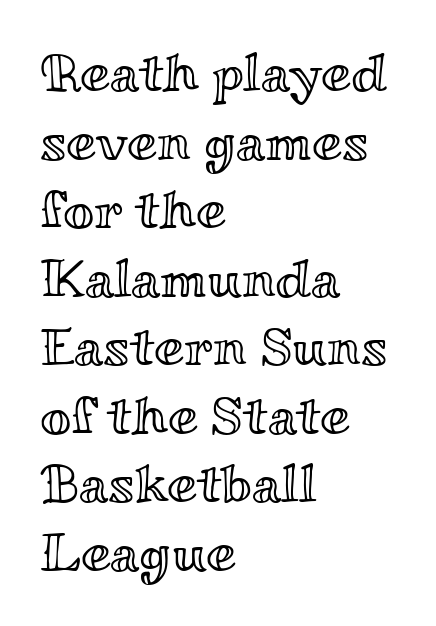
{"italic": "no", "width": "wide", "x_height": "small", "monospaced": "no", "underline": "no", "align": "left", "line_spacing": "normal", "line_spacing_ratio": 1.27, "letter_spacing": "normal", "letter_spacing_em": 0.0, "glyph_px": 54}
